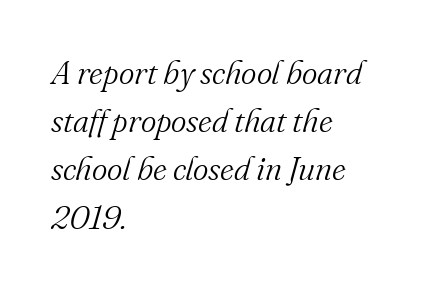
Q: Is the text bold? A: No.
Q: Is the text italic (slanted)? A: Yes, it leans right by about 16 degrees.
Q: Is the typeface a serif or a sans-serif typeface? A: Serif.
Q: Is the text underlined? A: No.
Q: How is the paragraph aligned? A: Left-aligned.
Q: Is the spacing between letters normal or unusually wide? A: Normal.
Q: Is the spacing between lines tight, normal or loose? A: Normal.
Q: Width (condensed, normal, or wide)? A: Normal.
Q: Stroke contrast? A: Medium.
Q: x-height? A: Small.
Q: Monospaced? A: No.
